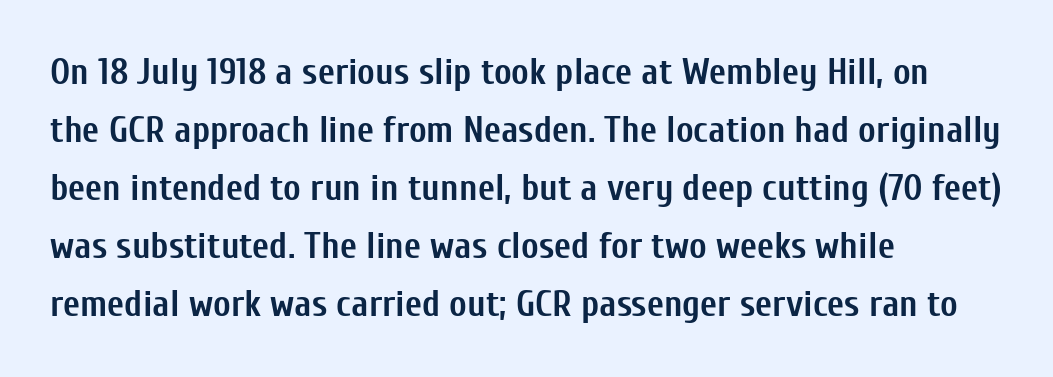
You could not count columns in this text — the font is proportionally spaced. Check where the strokes stop: nothing finishes them off — pure sans. No italicization has been applied; the sample stays upright. Short and long lines alike share a common starting point at left. Normally led — the rows are evenly, conventionally spaced. Clear beneath every line of the passage.
